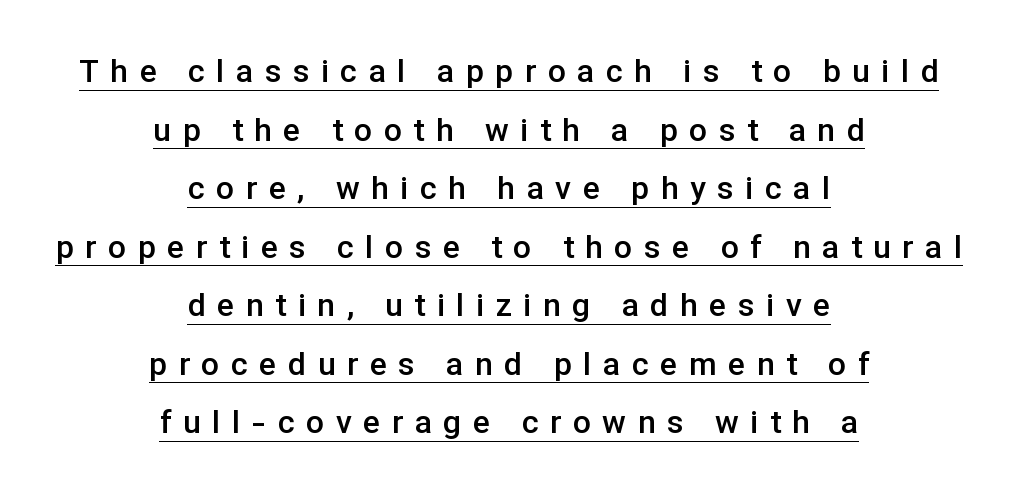
The glyphs in this specimen are sans serif. Looks like someone drew a line under every word here. Leftover space on each line is divided equally before and after the words. Vertical strokes here are truly vertical. What weight is shown? A semibold, between regular and bold. Loose tracking; the words dissolve into strings of separated letters.
